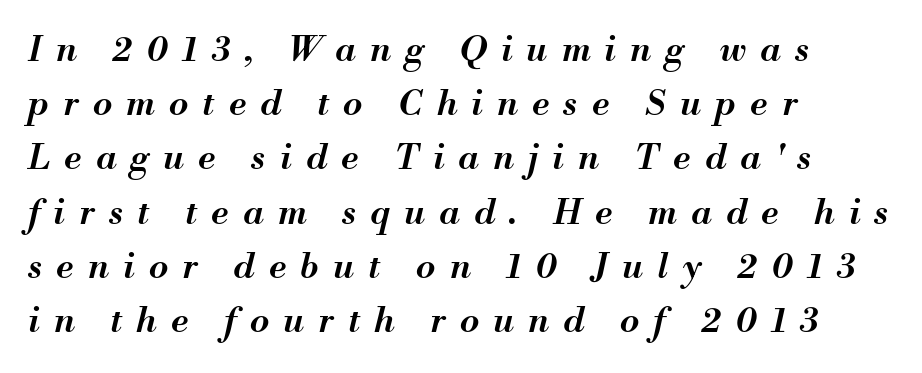
In terms of weight, the rendering is demibold, just under bold. The specimen omits any rule beneath the text block's lines. The rag falls on the right side of this text block. This is oblique type, the kind used for emphasis or titles.
